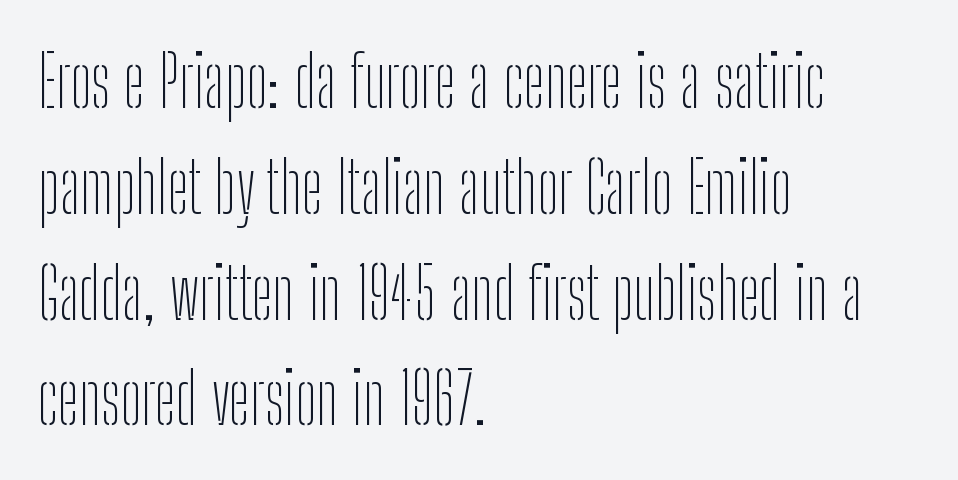
The image shows 71 px thin, condensed sans-serif type, upright; set left-aligned, normal line spacing (1.49x), normal letter spacing, not underlined; low stroke contrast and a medium x-height.
